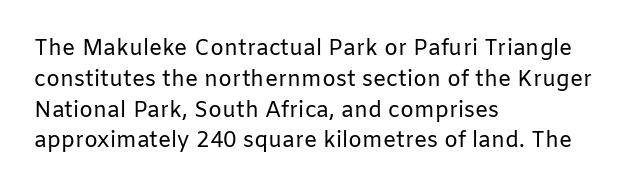
Q: Is the text bold? A: No.
Q: Is the text italic (slanted)? A: No, it is upright.
Q: Is the text underlined? A: No.
Q: How is the paragraph aligned? A: Left-aligned.
Q: Is the spacing between letters normal or unusually wide? A: Normal.
Q: Is the spacing between lines tight, normal or loose? A: Normal.
